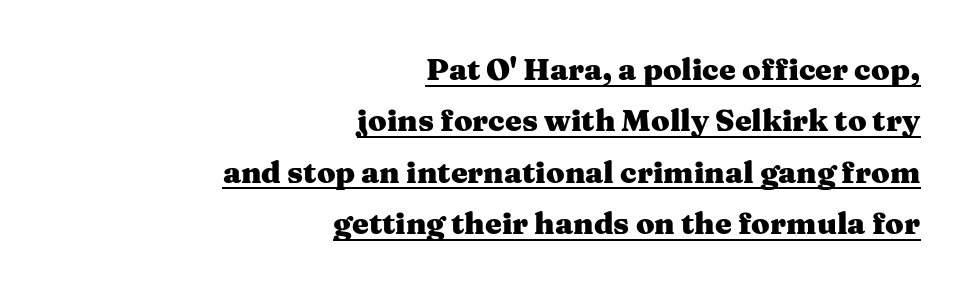
The image shows 30 px heavy, wide serif type, upright; set right-aligned, line spacing 1.71x, normal letter spacing, underlined; medium stroke contrast and a medium x-height.
